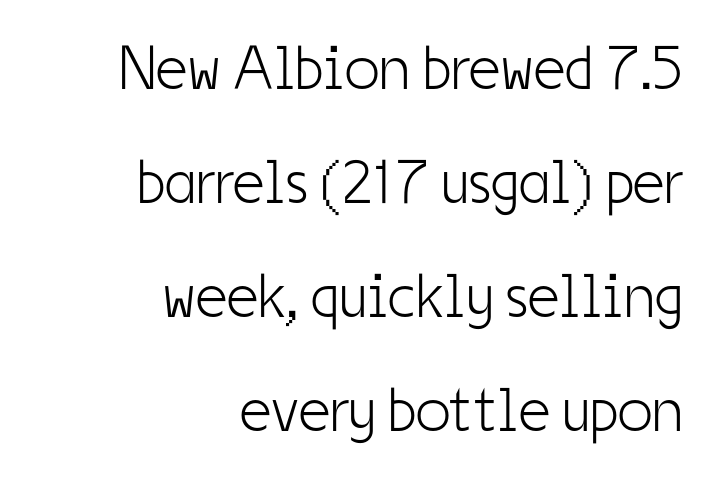
{"serif": "no", "italic": "no", "bold": "no", "weight": "light", "width": "condensed", "stroke_contrast": "low", "x_height": "medium", "monospaced": "no", "underline": "no", "align": "right", "line_spacing_ratio": 1.84, "letter_spacing": "normal", "letter_spacing_em": 0.0, "glyph_px": 62}
